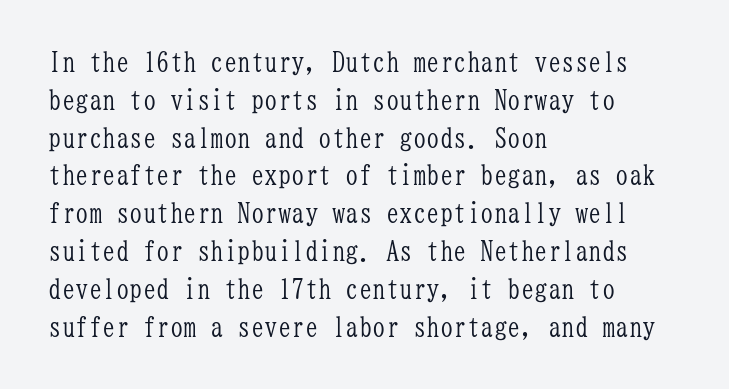
Short note: letters normally spaced. These lines are set flush left with a ragged right edge. The passage shown is not bold in any degree. Rows of type keep a routine distance in the vertical direction. This is the regular roman posture of the typeface.
